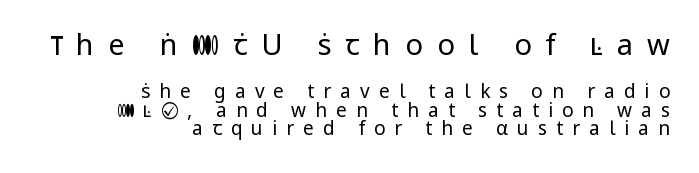
The image shows 29 px regular-weight sans-serif type, upright; set right-aligned, tight line spacing (0.97x), unusually wide letter spacing (+0.48 em), not underlined; the first (top) block is 1.53x larger; low stroke contrast and a medium x-height.
